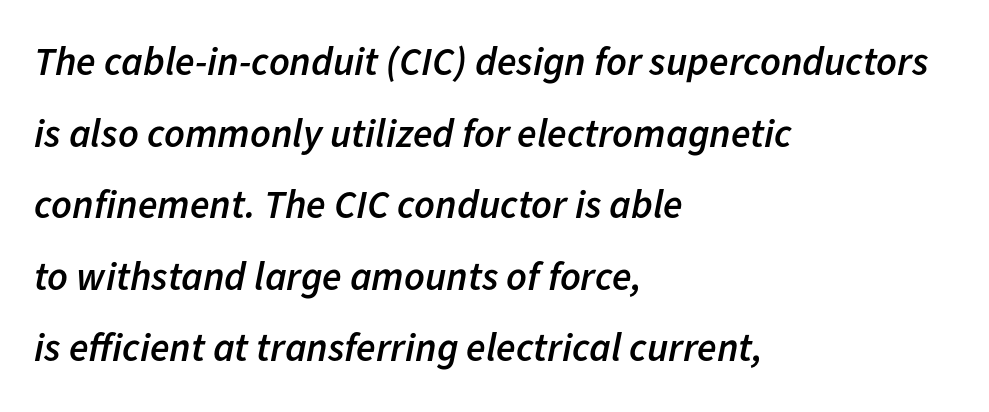
{"italic": "yes", "lean": "right", "slant_degrees": 11, "bold": "semi", "weight": "semibold", "width": "normal", "stroke_contrast": "low", "x_height": "medium", "monospaced": "no", "underline": "no", "align": "left", "line_spacing_ratio": 1.79, "letter_spacing": "normal", "letter_spacing_em": 0.0, "glyph_px": 40}
